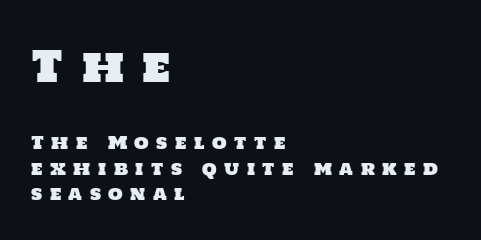
Q: Is the typeface a serif or a sans-serif typeface? A: Sans-serif.
Q: Is the text underlined? A: No.
Q: How is the paragraph aligned? A: Left-aligned.
Q: Is the spacing between letters normal or unusually wide? A: Unusually wide.
Q: Is the spacing between lines tight, normal or loose? A: Normal.
Q: Which block of text is set in a larger size, the first (top) or the second (bottom)? A: The first (top) one.
Q: Width (condensed, normal, or wide)? A: Normal.
Q: Stroke contrast? A: Low.
Q: x-height? A: Large.
Q: Monospaced? A: No.
